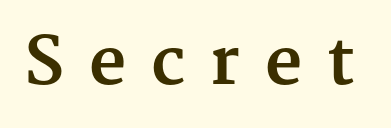
Q: Is the text bold? A: Yes.
Q: Is the text italic (slanted)? A: No, it is upright.
Q: Is the typeface a serif or a sans-serif typeface? A: Serif.
Q: Is the text underlined? A: No.
Q: Is the spacing between letters normal or unusually wide? A: Unusually wide.
Q: Width (condensed, normal, or wide)? A: Normal.
Q: Stroke contrast? A: Medium.
Q: x-height? A: Medium.
Q: Monospaced? A: No.
